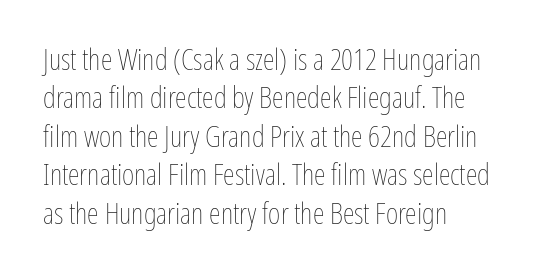
Q: Is the text bold? A: No.
Q: Is the text italic (slanted)? A: No, it is upright.
Q: Is the text underlined? A: No.
Q: How is the paragraph aligned? A: Left-aligned.
Q: Is the spacing between letters normal or unusually wide? A: Normal.
Q: Is the spacing between lines tight, normal or loose? A: Normal.
Q: Width (condensed, normal, or wide)? A: Condensed.
Q: Stroke contrast? A: Low.
Q: x-height? A: Medium.
Q: Monospaced? A: No.
